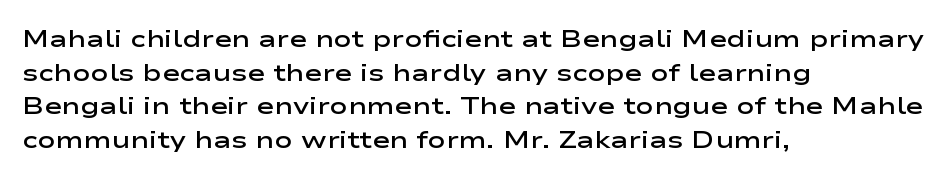
Q: Is the text bold? A: Semi-bold.
Q: Is the text italic (slanted)? A: No, it is upright.
Q: Is the text underlined? A: No.
Q: How is the paragraph aligned? A: Left-aligned.
Q: Is the spacing between letters normal or unusually wide? A: Normal.
Q: Is the spacing between lines tight, normal or loose? A: Normal.
